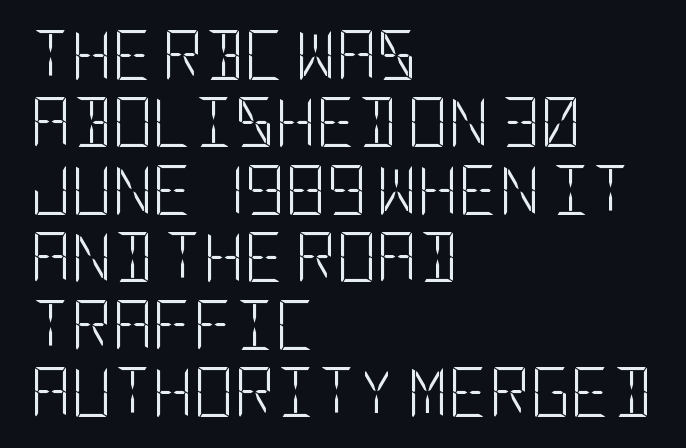
The image shows 50 px light, condensed sans-serif type, upright; set left-aligned, normal line spacing (1.35x), normal letter spacing, not underlined; low stroke contrast and a large x-height.
